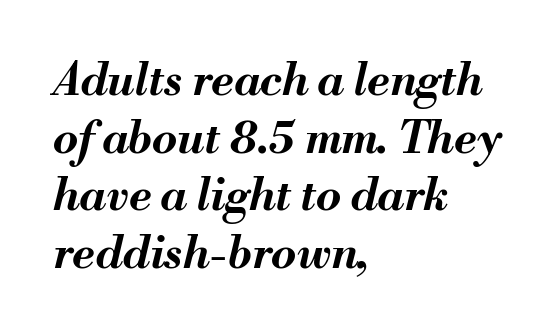
The words here are not underlined. There's an unmistakable incline to the writing here. What's the leading like? Ordinary, nothing unusual. The line texture is even and compact thanks to regular tracking.
